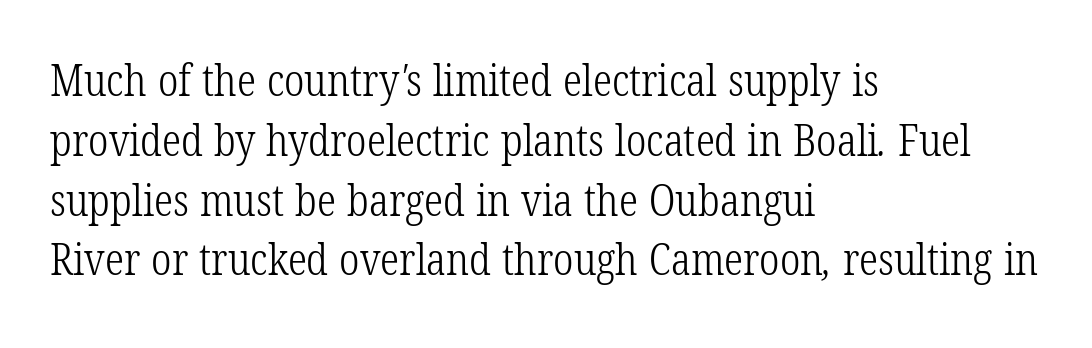
The image shows 43 px light, condensed serif type; set left-aligned, normal line spacing (1.39x), normal letter spacing, not underlined; low stroke contrast and a medium x-height.
